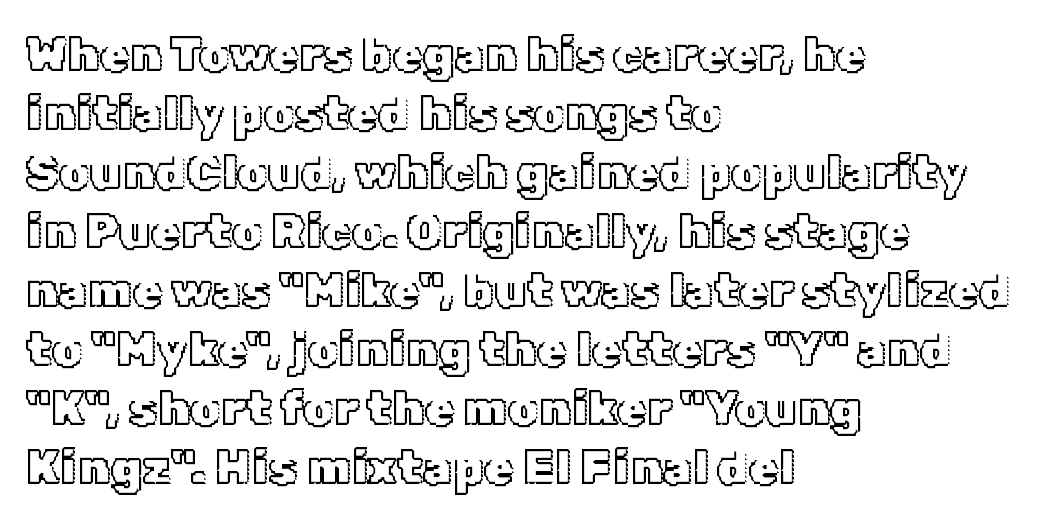
The image shows 48 px text type, upright; set left-aligned, line spacing 1.23x, normal letter spacing, not underlined; a medium x-height.
